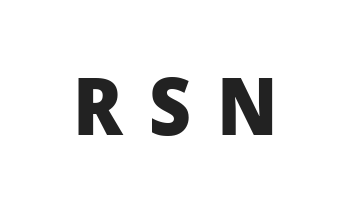
{"serif": "no", "italic": "no", "bold": "yes", "weight": "heavy", "width": "normal", "stroke_contrast": "low", "x_height": "medium", "monospaced": "no", "underline": "no", "letter_spacing": "wide", "letter_spacing_em": 0.33, "glyph_px": 79}
